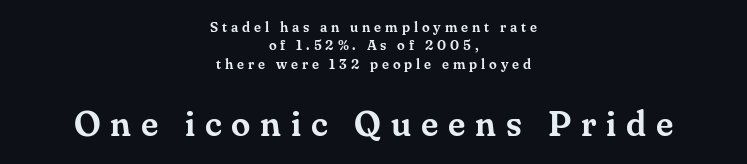
Q: Is the text italic (slanted)? A: No, it is upright.
Q: Is the typeface a serif or a sans-serif typeface? A: Serif.
Q: Is the text underlined? A: No.
Q: How is the paragraph aligned? A: Centered.
Q: Is the spacing between letters normal or unusually wide? A: Unusually wide.
Q: Is the spacing between lines tight, normal or loose? A: Normal.
Q: Which block of text is set in a larger size, the first (top) or the second (bottom)? A: The second (bottom) one.
Q: Width (condensed, normal, or wide)? A: Normal.
Q: Stroke contrast? A: Medium.
Q: x-height? A: Small.
Q: Monospaced? A: No.
